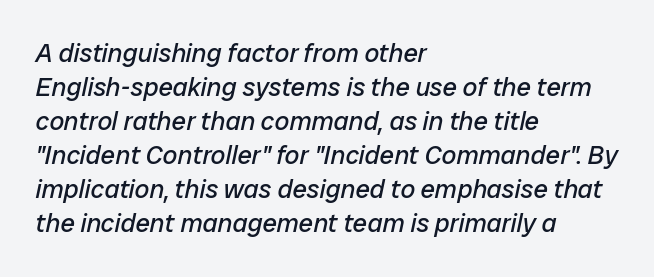
Summary of weight: not heavy and not bold. The gaps between neighbouring characters are ordinary and unremarkable. Lines of text with bare space underneath. The block of text has a typical density, with ordinary space between rows. Characters are canted at an angle relative to the baseline's perpendicular.
